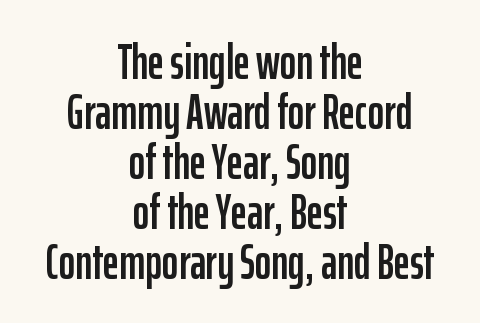
The image shows 50 px condensed sans-serif type, upright; set centered, tight line spacing (1.0x), normal letter spacing, not underlined; low stroke contrast and a medium x-height.
